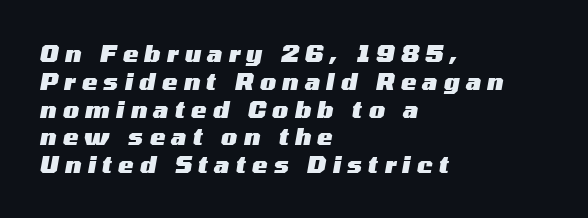
{"italic": "yes", "lean": "right", "slant_degrees": 10, "bold": "yes", "underline": "no", "align": "left", "line_spacing_ratio": 1.21, "letter_spacing": "wide", "letter_spacing_em": 0.28, "glyph_px": 23}
